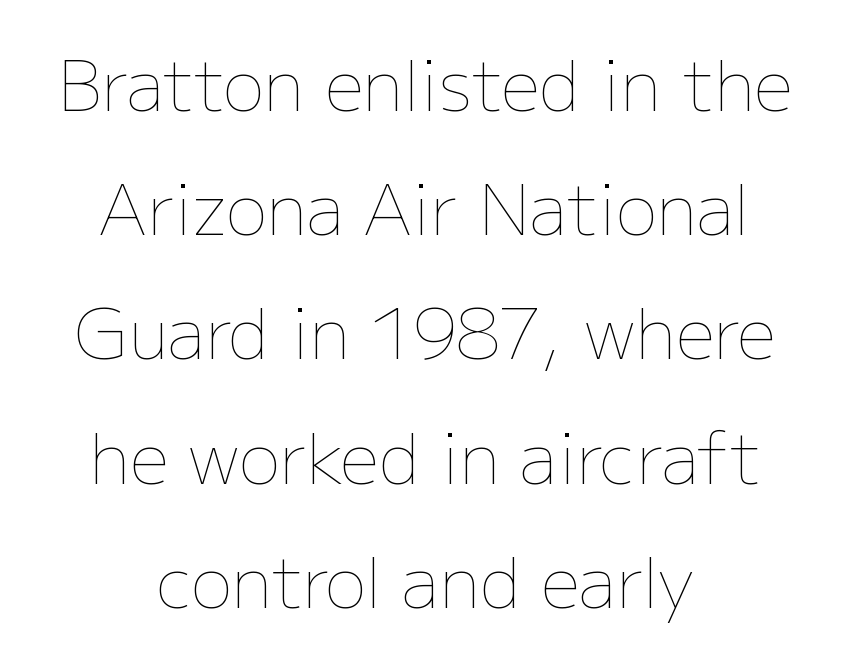
The rendering keeps characters at their native spacing. Compared with a flush-left layout, this one balances lines on the center instead. Underlining? Definitely not there. Does the lettering tilt? It doesn't — this is upright. Note the varied advance widths — an 'i' is clearly narrower than an 'm'. Summary of weight: not heavy and not bold.
